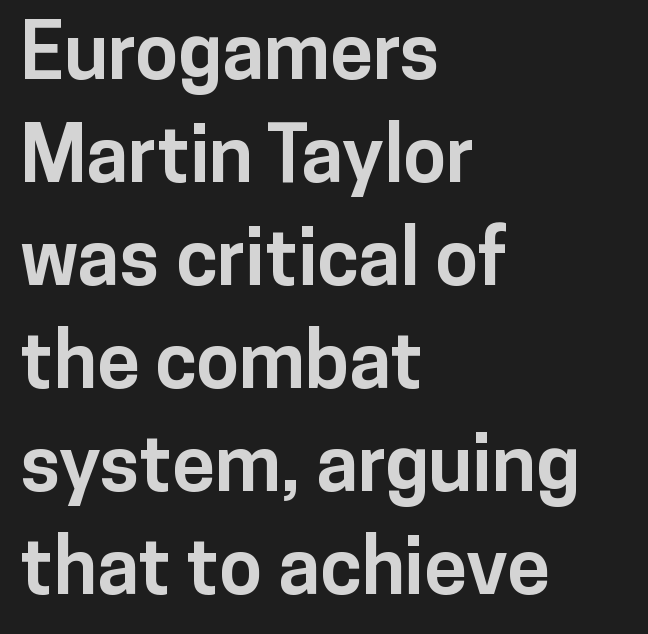
Does the lettering tilt? It doesn't — this is upright. This rendering leaves character spacing at its baseline value. Font category for this specimen: sans-serif. Visually the block forms a straight wall on the left and a jagged coastline on the right.
